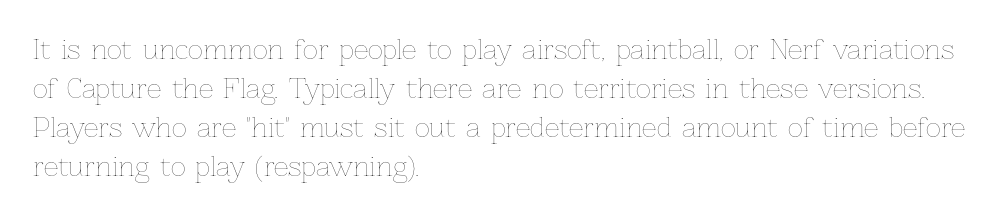
{"italic": "no", "bold": "no", "underline": "no", "align": "left", "line_spacing": "normal", "line_spacing_ratio": 1.5, "letter_spacing": "normal", "letter_spacing_em": 0.0, "glyph_px": 26}
